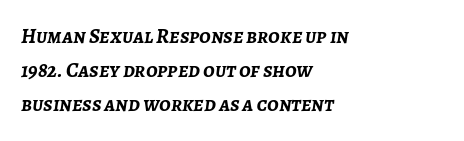
The image shows 21 px bold type, italic (leaning right); set left-aligned, normal line spacing (1.62x), normal letter spacing, not underlined.
